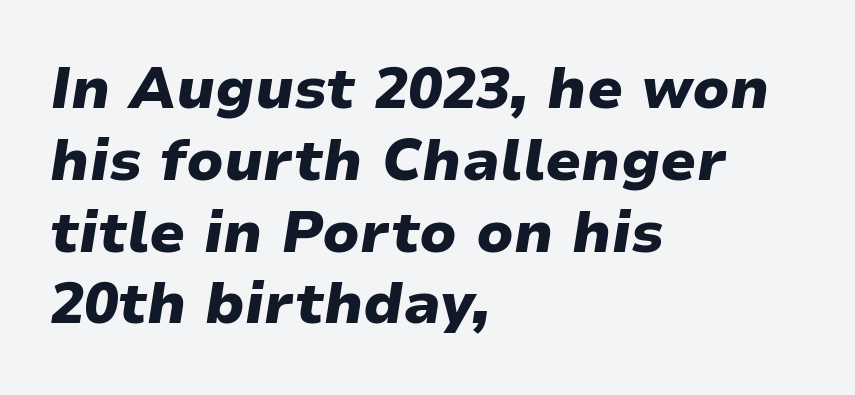
{"italic": "yes", "lean": "right", "slant_degrees": 9, "bold": "yes", "weight": "heavy", "width": "wide", "stroke_contrast": "low", "x_height": "medium", "monospaced": "no", "underline": "no", "align": "left", "line_spacing": "normal", "line_spacing_ratio": 1.26, "letter_spacing": "normal", "letter_spacing_em": 0.0, "glyph_px": 57}
